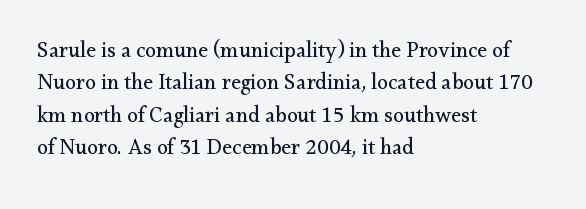
Q: Is the text bold? A: No.
Q: Is the text italic (slanted)? A: No, it is upright.
Q: Is the text underlined? A: No.
Q: How is the paragraph aligned? A: Left-aligned.
Q: Is the spacing between letters normal or unusually wide? A: Normal.
Q: Is the spacing between lines tight, normal or loose? A: Normal.
